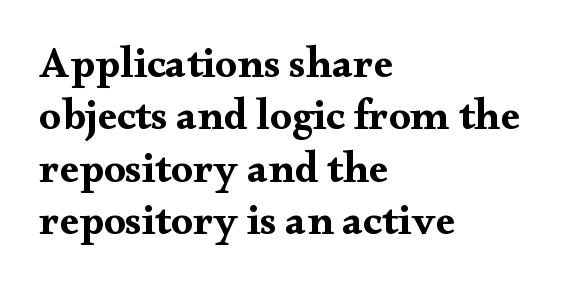
{"serif": "yes", "italic": "no", "bold": "yes", "weight": "bold", "width": "wide", "stroke_contrast": "medium", "x_height": "small", "monospaced": "no", "underline": "no", "align": "left", "line_spacing_ratio": 1.22, "letter_spacing": "normal", "letter_spacing_em": 0.0, "glyph_px": 43}
